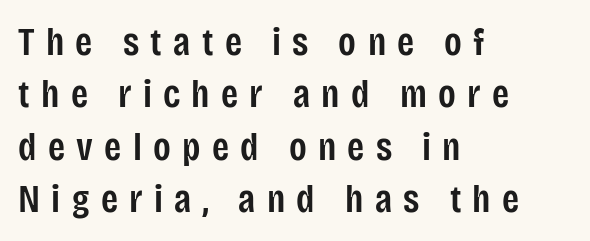
Q: Is the text bold? A: Semi-bold.
Q: Is the text italic (slanted)? A: No, it is upright.
Q: Is the typeface a serif or a sans-serif typeface? A: Sans-serif.
Q: Is the text underlined? A: No.
Q: How is the paragraph aligned? A: Left-aligned.
Q: Is the spacing between letters normal or unusually wide? A: Unusually wide.
Q: Is the spacing between lines tight, normal or loose? A: Normal.
Q: Width (condensed, normal, or wide)? A: Condensed.
Q: Stroke contrast? A: Low.
Q: x-height? A: Large.
Q: Monospaced? A: No.
